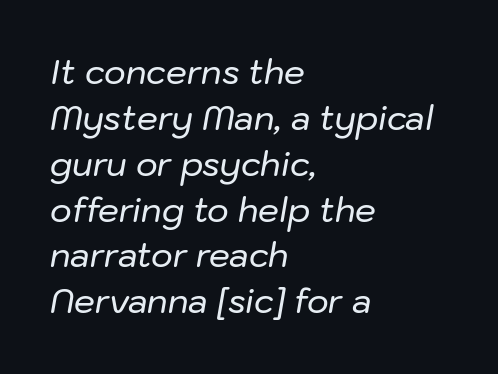
The block of text has a typical density, with ordinary space between rows. Each line starts at the same left margin while the right side varies. Nothing unusual about the tracking: characters are spaced as the font intends. When letters slant like this, we call the style italic. The letters advance in unequal steps, a hallmark of proportional type.
